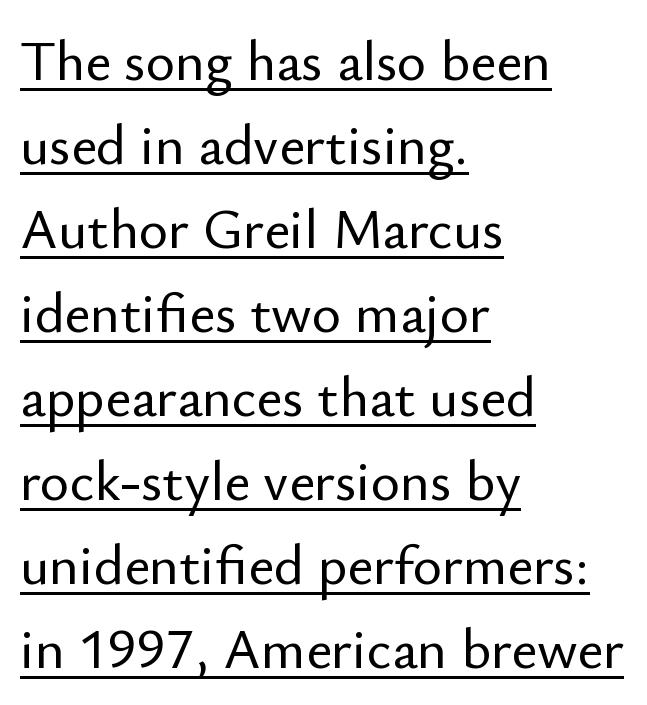
Q: Is the text italic (slanted)? A: No, it is upright.
Q: Is the typeface a serif or a sans-serif typeface? A: Sans-serif.
Q: Is the text underlined? A: Yes.
Q: How is the paragraph aligned? A: Left-aligned.
Q: Is the spacing between letters normal or unusually wide? A: Normal.
Q: Is the spacing between lines tight, normal or loose? A: Normal.
Q: Width (condensed, normal, or wide)? A: Normal.
Q: Stroke contrast? A: Low.
Q: x-height? A: Small.
Q: Monospaced? A: No.
